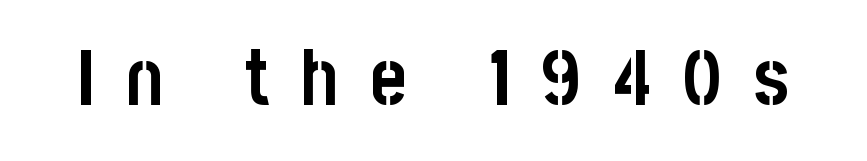
The text was rendered using a sans face with plain stroke endings. You can tell it's not italic because the verticals are truly vertical. Does the weight exceed regular? Yes, all the way to bold. Tracking here is generous; glyphs stand well apart from one another. The letters advance in unequal steps, a hallmark of proportional type.
